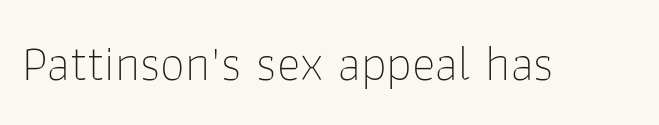
{"serif": "no", "italic": "no", "bold": "no", "weight": "thin", "width": "normal", "stroke_contrast": "low", "x_height": "medium", "monospaced": "no", "underline": "no", "letter_spacing": "normal", "letter_spacing_em": 0.0, "glyph_px": 50}
